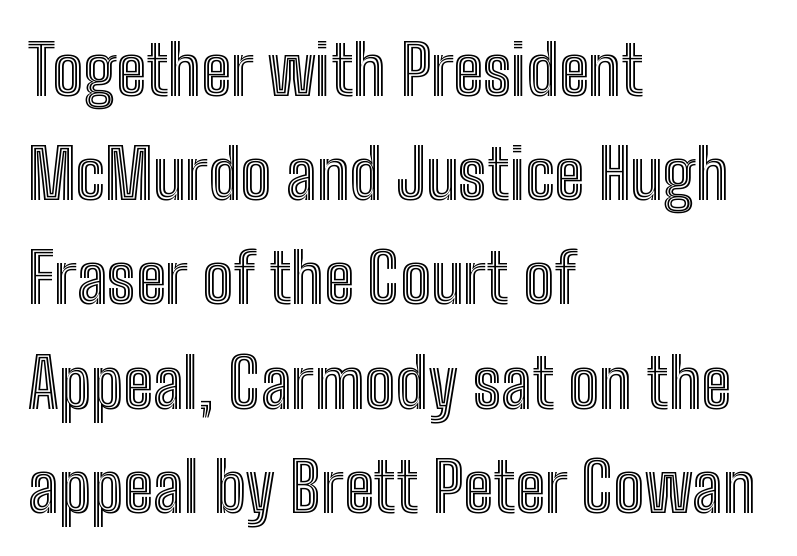
Q: Is the text italic (slanted)? A: No, it is upright.
Q: Is the text underlined? A: No.
Q: How is the paragraph aligned? A: Left-aligned.
Q: Is the spacing between letters normal or unusually wide? A: Normal.
Q: Is the spacing between lines tight, normal or loose? A: Normal.
Q: Width (condensed, normal, or wide)? A: Condensed.
Q: x-height? A: Medium.
Q: Monospaced? A: No.
